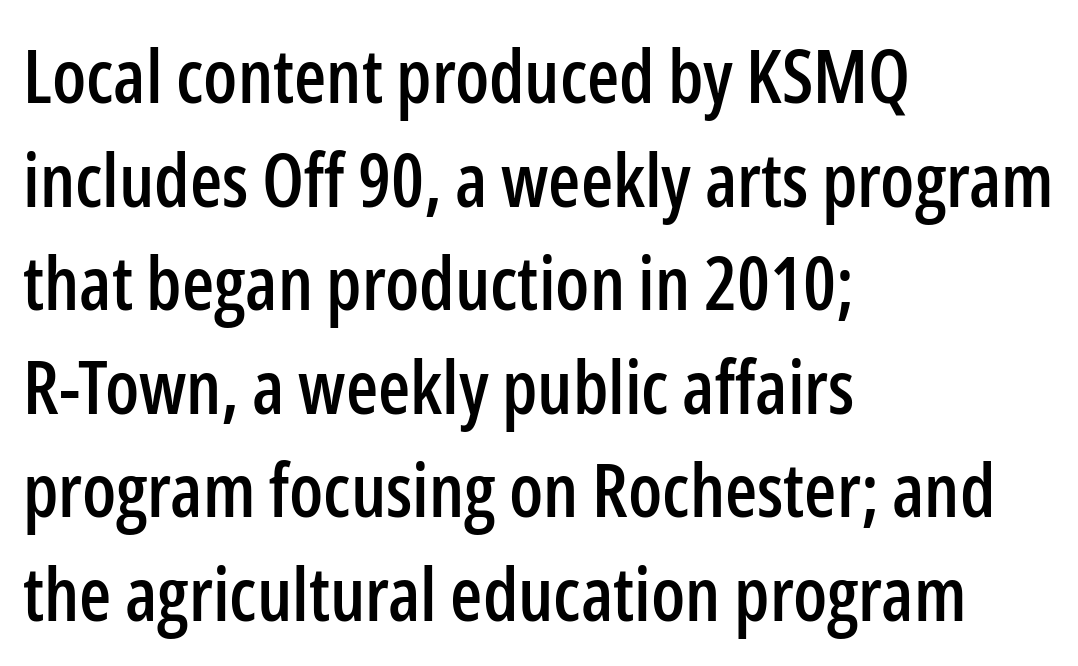
Q: Is the text italic (slanted)? A: No, it is upright.
Q: Is the typeface a serif or a sans-serif typeface? A: Sans-serif.
Q: Is the text underlined? A: No.
Q: How is the paragraph aligned? A: Left-aligned.
Q: Is the spacing between letters normal or unusually wide? A: Normal.
Q: Is the spacing between lines tight, normal or loose? A: Normal.
Q: Width (condensed, normal, or wide)? A: Condensed.
Q: Stroke contrast? A: Low.
Q: x-height? A: Medium.
Q: Monospaced? A: No.
